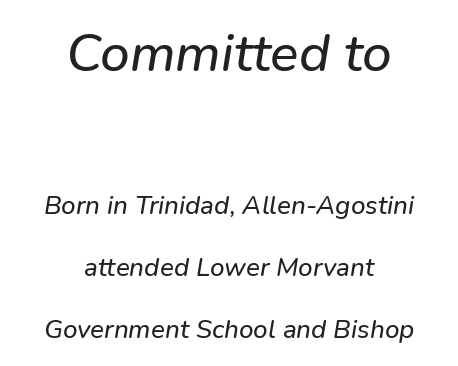
The image shows 53 px sans-serif type; set centered, loose line spacing (2.4x), normal letter spacing, not underlined; the first (top) block is 2.04x larger; low stroke contrast and a medium x-height.
